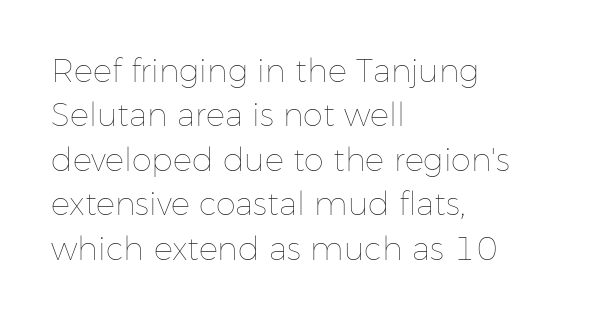
The image shows 32 px thin type, upright; set left-aligned, normal line spacing (1.39x), normal letter spacing, not underlined; low stroke contrast and a medium x-height.
